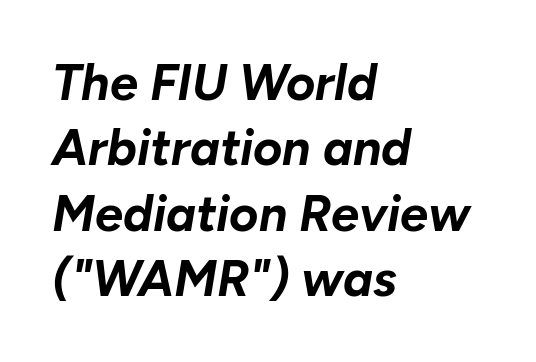
{"italic": "yes", "lean": "right", "slant_degrees": 10, "bold": "yes", "weight": "bold", "width": "normal", "stroke_contrast": "low", "x_height": "medium", "monospaced": "no", "underline": "no", "align": "left", "line_spacing": "normal", "line_spacing_ratio": 1.31, "letter_spacing": "normal", "letter_spacing_em": 0.0, "glyph_px": 50}
